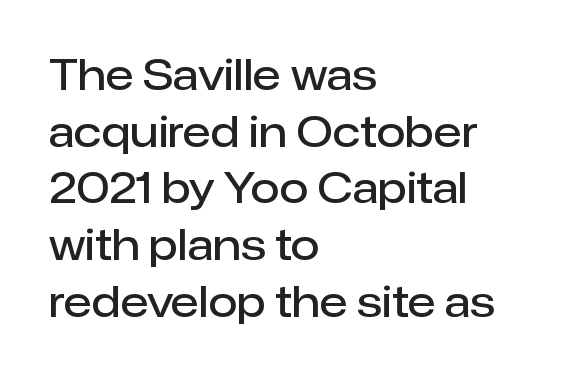
Q: Is the text bold? A: Semi-bold.
Q: Is the text italic (slanted)? A: No, it is upright.
Q: Is the typeface a serif or a sans-serif typeface? A: Sans-serif.
Q: Is the text underlined? A: No.
Q: How is the paragraph aligned? A: Left-aligned.
Q: Is the spacing between letters normal or unusually wide? A: Normal.
Q: Is the spacing between lines tight, normal or loose? A: Normal.
Q: Width (condensed, normal, or wide)? A: Normal.
Q: Stroke contrast? A: Low.
Q: x-height? A: Medium.
Q: Monospaced? A: No.
